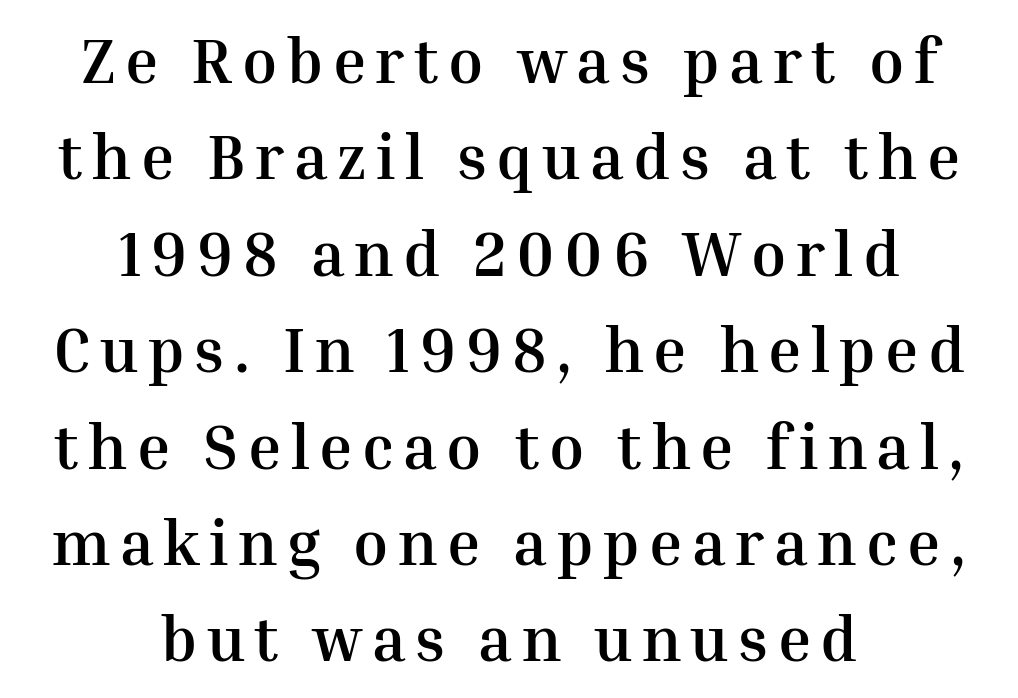
The image shows 63 px semibold serif type, upright; set centered, normal line spacing (1.53x), not underlined; medium stroke contrast and a medium x-height.
